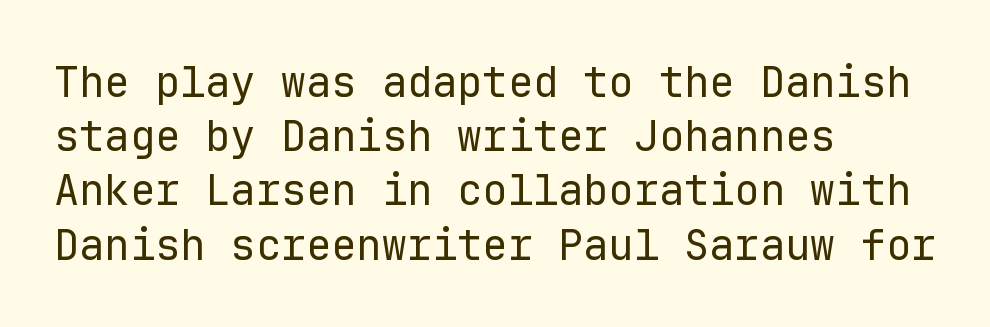
The letters carry no serifs — their stems end cleanly without finishing strokes. Is there much room between lines? A standard amount, neither cramped nor airy. Every character here occupies the same horizontal width, giving the sample a typewriter-like rhythm. All the whitespace from short lines collects on the right. You could call the tracking neutral — neither tight nor loose.
